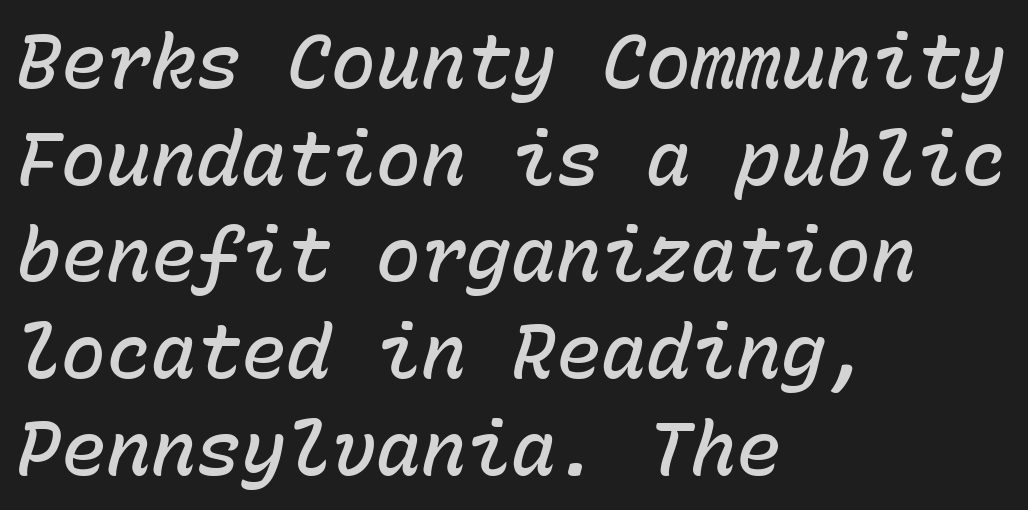
Here the glyphs are tracked normally, forming tight word shapes. The designer left line spacing at the default. Bold? Not quite — semibold, heavier than regular but stopping short. The typesetter chose a ragged-right arrangement here.
